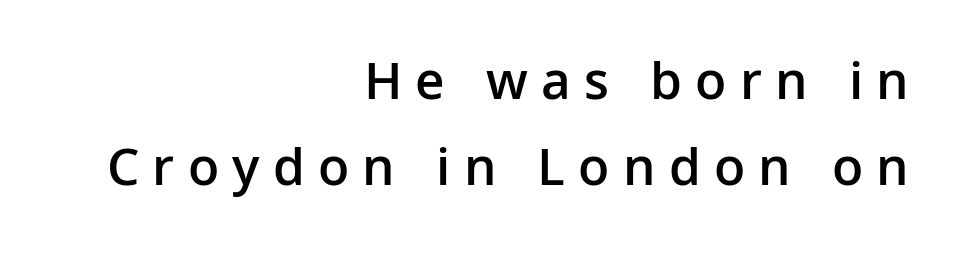
{"serif": "no", "italic": "no", "bold": "semi", "weight": "semibold", "width": "normal", "stroke_contrast": "low", "x_height": "medium", "monospaced": "no", "underline": "no", "align": "right", "line_spacing": "normal", "line_spacing_ratio": 1.56, "letter_spacing": "wide", "letter_spacing_em": 0.24, "glyph_px": 55}
